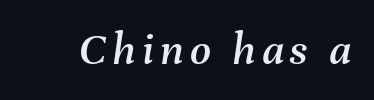
{"italic": "yes", "lean": "right", "slant_degrees": 8, "width": "normal", "stroke_contrast": "medium", "x_height": "medium", "monospaced": "no", "underline": "no", "glyph_px": 46}
